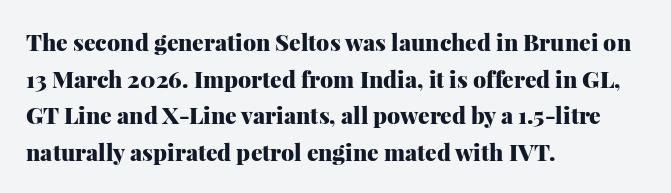
{"italic": "no", "bold": "yes", "underline": "no", "align": "left", "line_spacing": "normal", "line_spacing_ratio": 1.59, "letter_spacing": "normal", "letter_spacing_em": 0.0, "glyph_px": 23}
